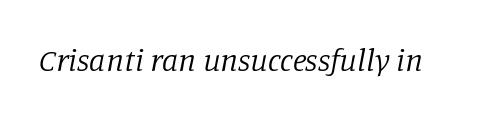
Q: Is the text bold? A: No.
Q: Is the text italic (slanted)? A: Yes, it leans right by about 11 degrees.
Q: Is the typeface a serif or a sans-serif typeface? A: Serif.
Q: Is the text underlined? A: No.
Q: Is the spacing between letters normal or unusually wide? A: Normal.
Q: Width (condensed, normal, or wide)? A: Normal.
Q: Stroke contrast? A: Low.
Q: x-height? A: Large.
Q: Monospaced? A: No.
